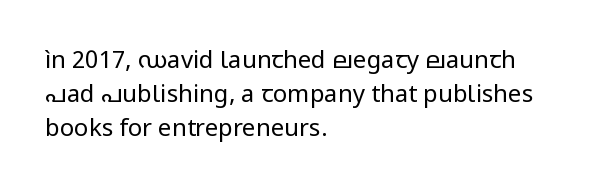
{"italic": "no", "bold": "no", "underline": "no", "align": "left", "line_spacing": "normal", "line_spacing_ratio": 1.41, "letter_spacing": "normal", "letter_spacing_em": 0.0, "glyph_px": 24}
